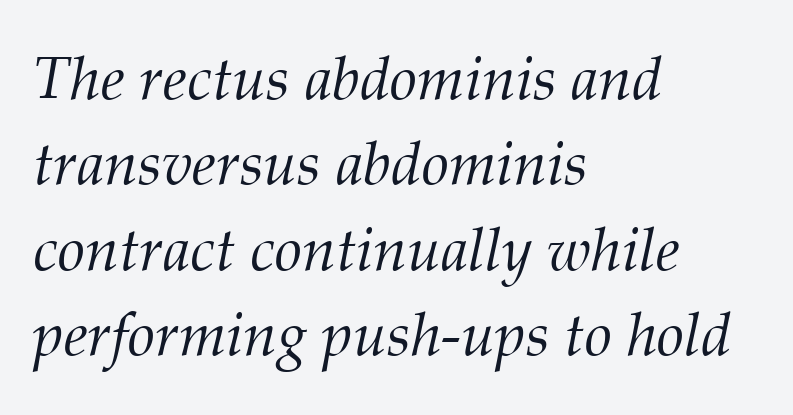
The image shows 61 px light serif type, italic (leaning right); set left-aligned, normal line spacing (1.4x), normal letter spacing, not underlined; medium stroke contrast and a medium x-height.
